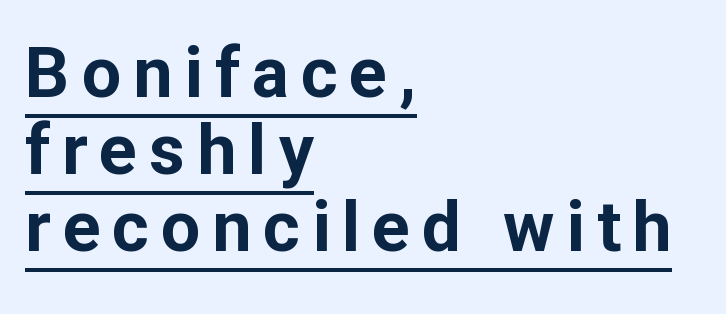
The image shows 70 px bold sans-serif type, upright; set left-aligned, tight line spacing (1.1x), underlined; low stroke contrast and a medium x-height.
